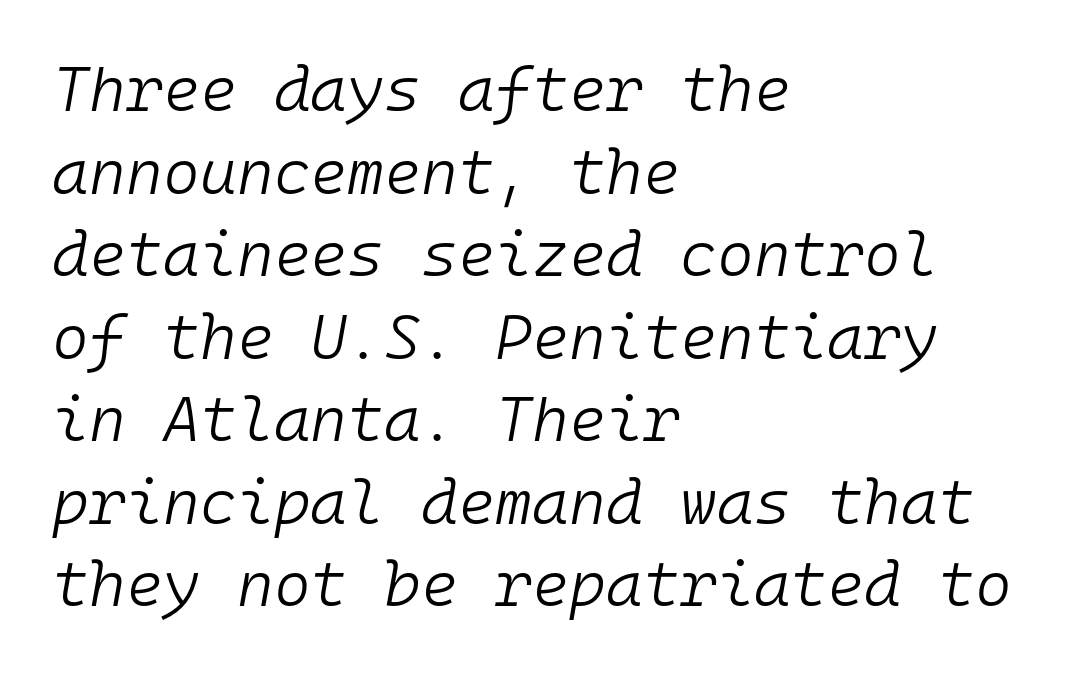
The image shows 63 px light type, italic (leaning right), monospaced; set left-aligned, normal line spacing (1.31x), normal letter spacing, not underlined; low stroke contrast and a medium x-height.
